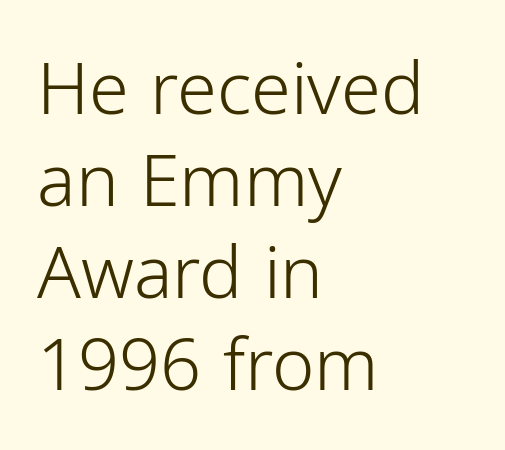
The image shows 72 px light sans-serif type, upright; set left-aligned, normal line spacing (1.28x), normal letter spacing, not underlined; low stroke contrast and a medium x-height.
